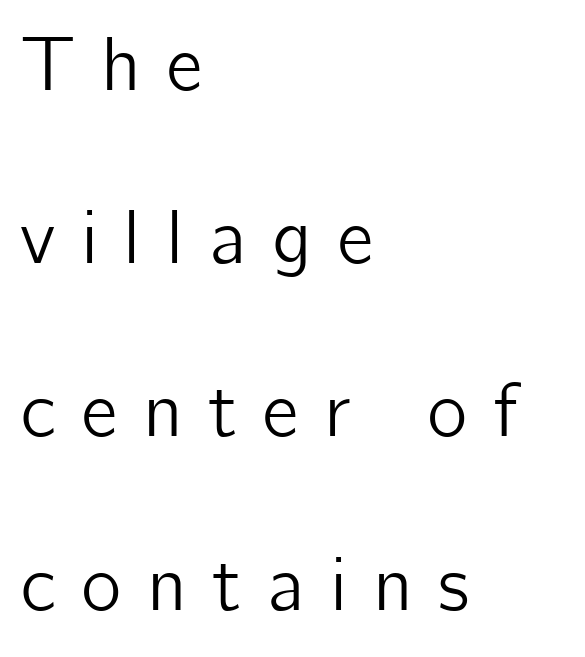
The passage shown is typed in a proportional face where columns would drift. A classic flush-left, rag-right setting is used for this passage. Honestly, there is no underline to notice here at all. Italic: no, the glyphs are upright roman. The line-height multiplier appears high, well above default. The passage shown has open, widely tracked lettering throughout.
